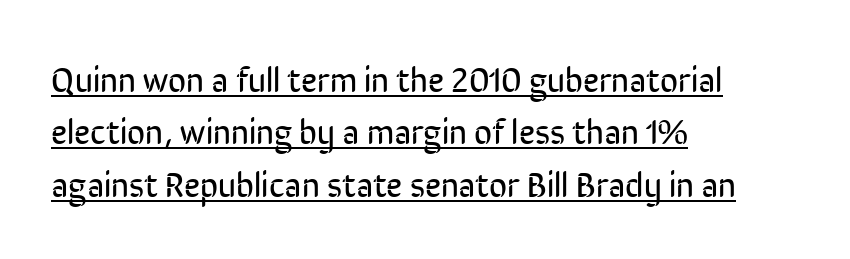
The image shows 35 px regular-weight, condensed sans-serif type, upright; set left-aligned, normal line spacing (1.5x), normal letter spacing, underlined; low stroke contrast and a medium x-height.
